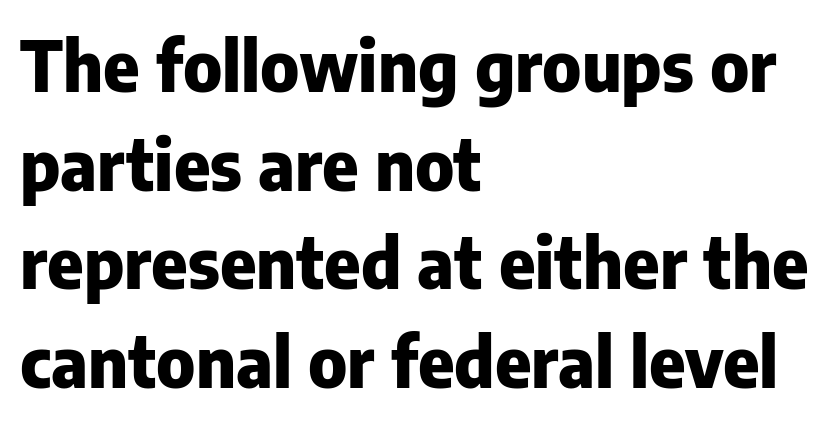
{"serif": "no", "italic": "no", "bold": "yes", "weight": "heavy", "width": "normal", "stroke_contrast": "low", "x_height": "medium", "monospaced": "no", "underline": "no", "align": "left", "line_spacing": "normal", "line_spacing_ratio": 1.43, "letter_spacing": "normal", "letter_spacing_em": 0.0, "glyph_px": 69}
